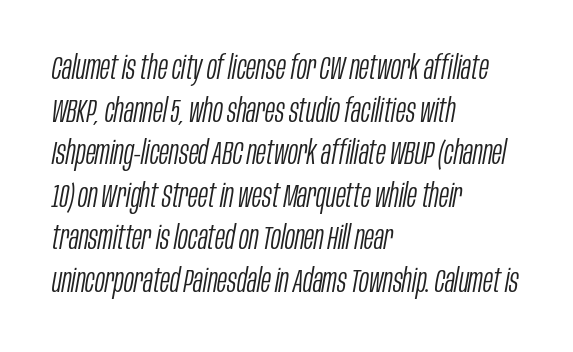
The image shows 33 px light, condensed type, italic (leaning right); set left-aligned, normal line spacing (1.29x), normal letter spacing, not underlined; low stroke contrast and a large x-height.
